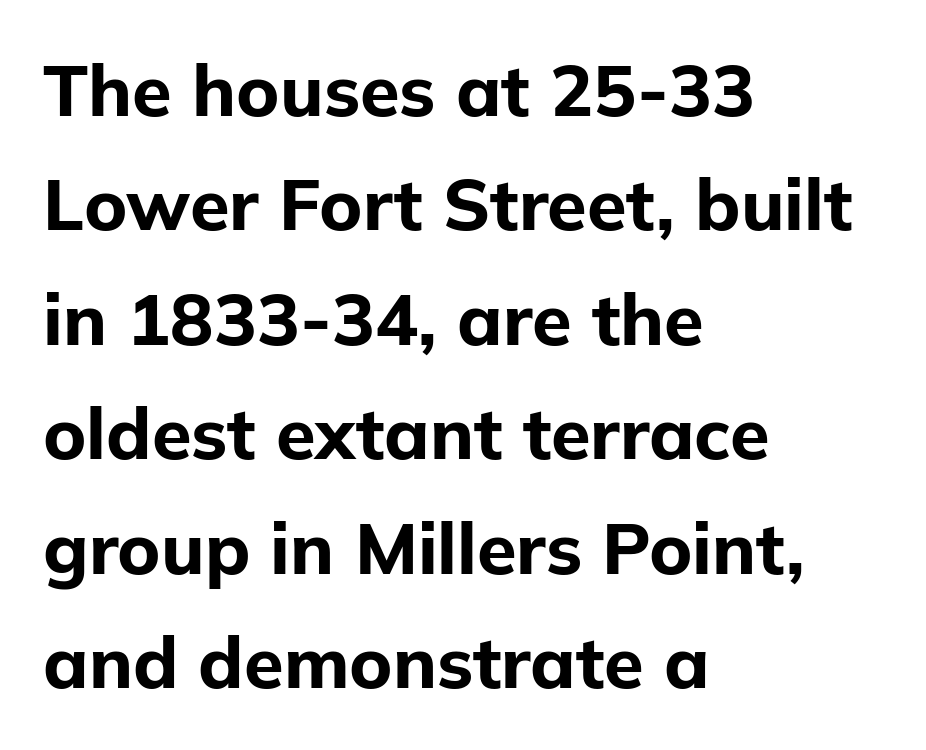
The image shows 72 px bold sans-serif type, upright; set left-aligned, normal line spacing (1.59x), normal letter spacing, not underlined; low stroke contrast and a medium x-height.
